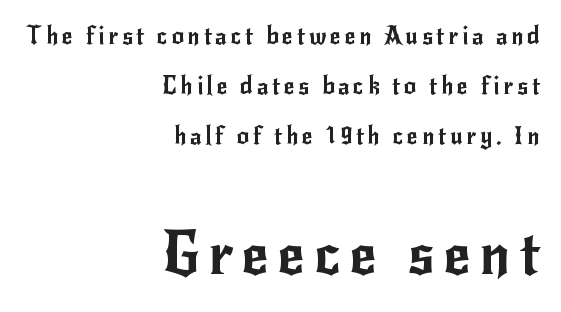
The rendering uses natural spacing where letterforms have individual widths. The face used here appears at its bigger size in the lower chunk. This is sans-serif lettering, the kind often seen on screens and signage. This sample trades compactness for vertical openness between lines.
